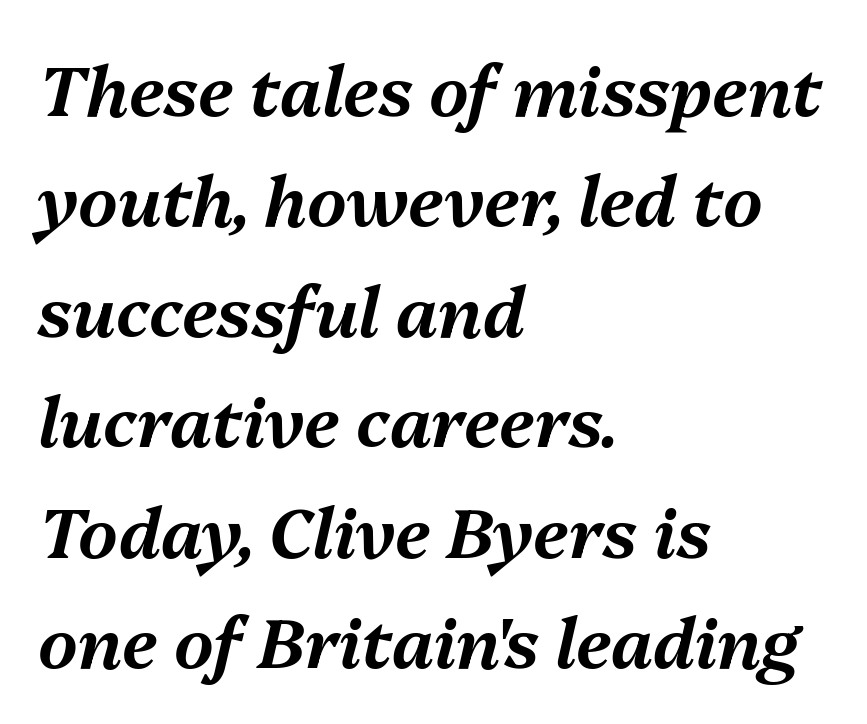
Q: Is the text italic (slanted)? A: Yes, it leans right by about 13 degrees.
Q: Is the text underlined? A: No.
Q: How is the paragraph aligned? A: Left-aligned.
Q: Is the spacing between letters normal or unusually wide? A: Normal.
Q: Is the spacing between lines tight, normal or loose? A: Normal.
Q: Width (condensed, normal, or wide)? A: Normal.
Q: Stroke contrast? A: Medium.
Q: x-height? A: Medium.
Q: Monospaced? A: No.
